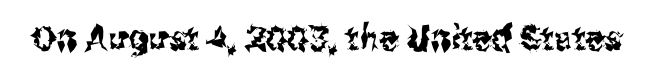
The image shows 35 px condensed sans-serif type, upright; set normal letter spacing, not underlined; medium stroke contrast and a medium x-height.
